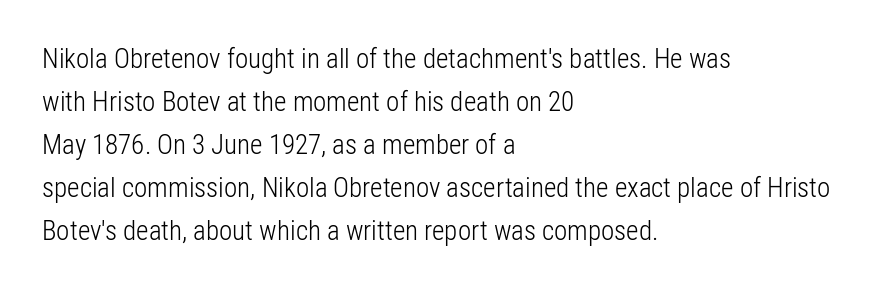
{"italic": "no", "bold": "no", "underline": "no", "align": "left", "line_spacing": "normal", "line_spacing_ratio": 1.59, "letter_spacing": "normal", "letter_spacing_em": 0.0, "glyph_px": 27}
